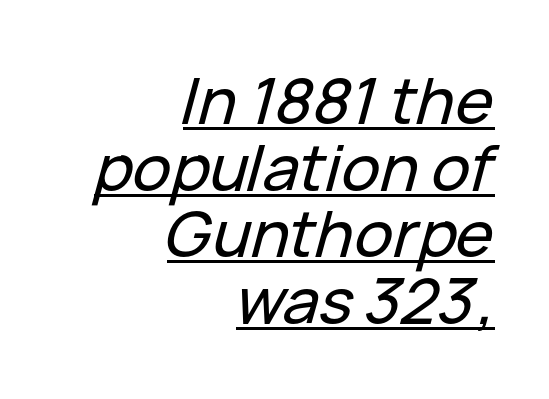
Q: Is the text italic (slanted)? A: Yes, it leans right by about 15 degrees.
Q: Is the text underlined? A: Yes.
Q: How is the paragraph aligned? A: Right-aligned.
Q: Is the spacing between letters normal or unusually wide? A: Normal.
Q: Is the spacing between lines tight, normal or loose? A: Tight.
Q: Width (condensed, normal, or wide)? A: Normal.
Q: Stroke contrast? A: Low.
Q: x-height? A: Medium.
Q: Monospaced? A: No.
